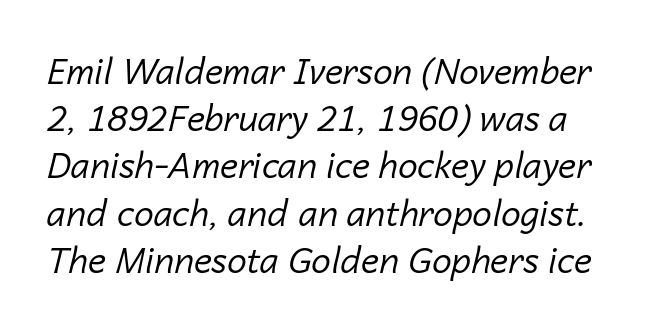
The image shows 35 px regular-weight type, italic (leaning right); set normal line spacing (1.35x), normal letter spacing, not underlined; low stroke contrast and a medium x-height.
